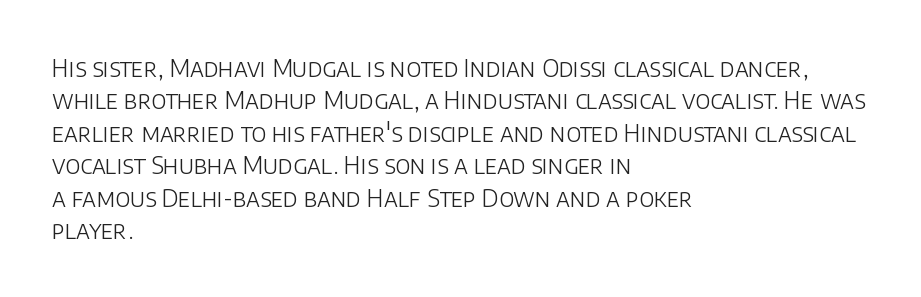
{"italic": "no", "bold": "no", "underline": "no", "align": "left", "line_spacing": "normal", "line_spacing_ratio": 1.35, "letter_spacing": "normal", "letter_spacing_em": 0.0, "glyph_px": 24}
